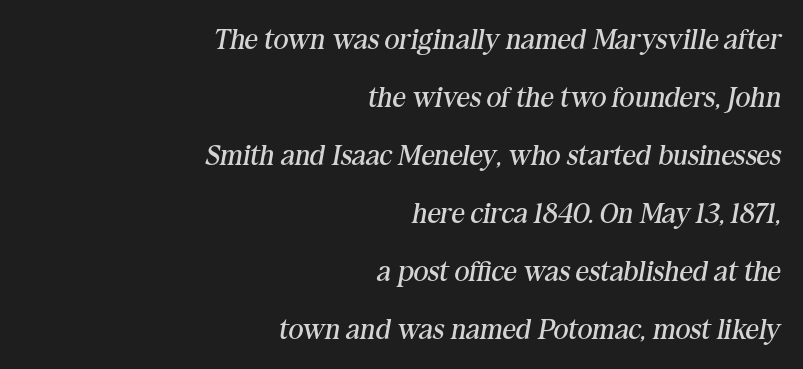
Q: Is the text bold? A: No.
Q: Is the text italic (slanted)? A: Yes, it leans right by about 10 degrees.
Q: Is the typeface a serif or a sans-serif typeface? A: Serif.
Q: Is the text underlined? A: No.
Q: How is the paragraph aligned? A: Right-aligned.
Q: Is the spacing between letters normal or unusually wide? A: Normal.
Q: Is the spacing between lines tight, normal or loose? A: Loose.
Q: Width (condensed, normal, or wide)? A: Normal.
Q: Stroke contrast? A: Medium.
Q: x-height? A: Medium.
Q: Monospaced? A: No.
